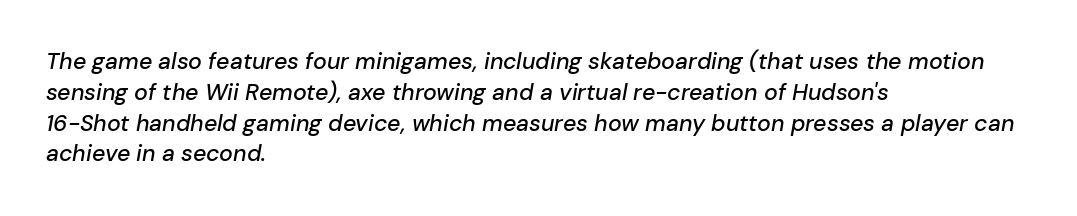
Q: Is the text italic (slanted)? A: Yes, it leans right by about 10 degrees.
Q: Is the text underlined? A: No.
Q: How is the paragraph aligned? A: Left-aligned.
Q: Is the spacing between letters normal or unusually wide? A: Normal.
Q: Is the spacing between lines tight, normal or loose? A: Normal.
